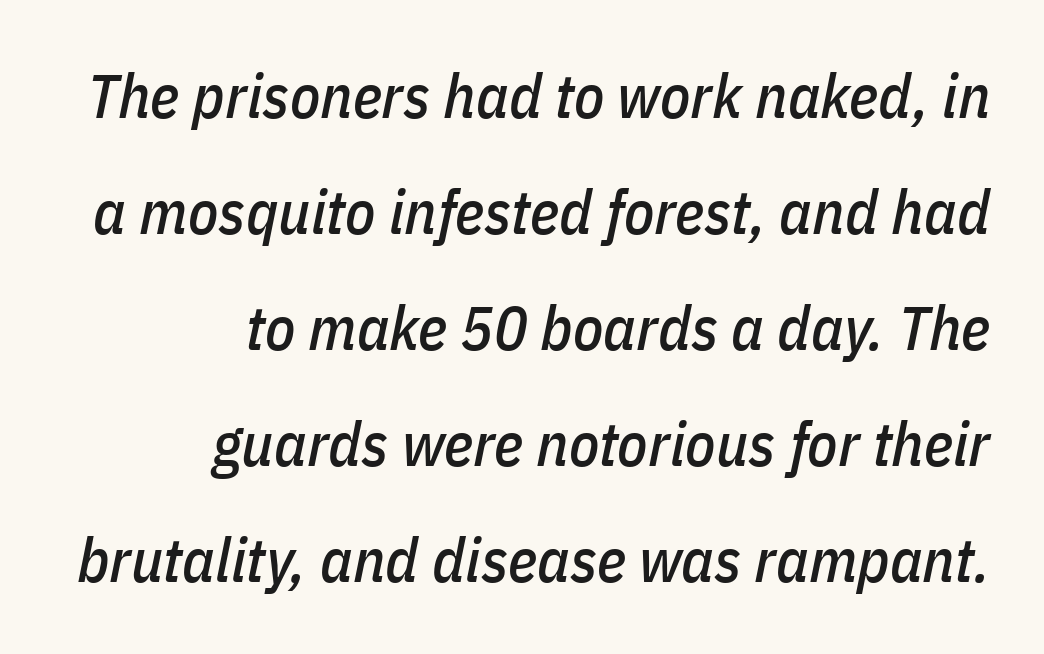
Looking at the ascenders, they clearly lean. The compositor pushed each line to the right boundary. Spacing verdict: proportional, widths tailored to each character. The gap between lines stays unmarked. Tracking here is standard; glyphs follow each other at the usual distance.
